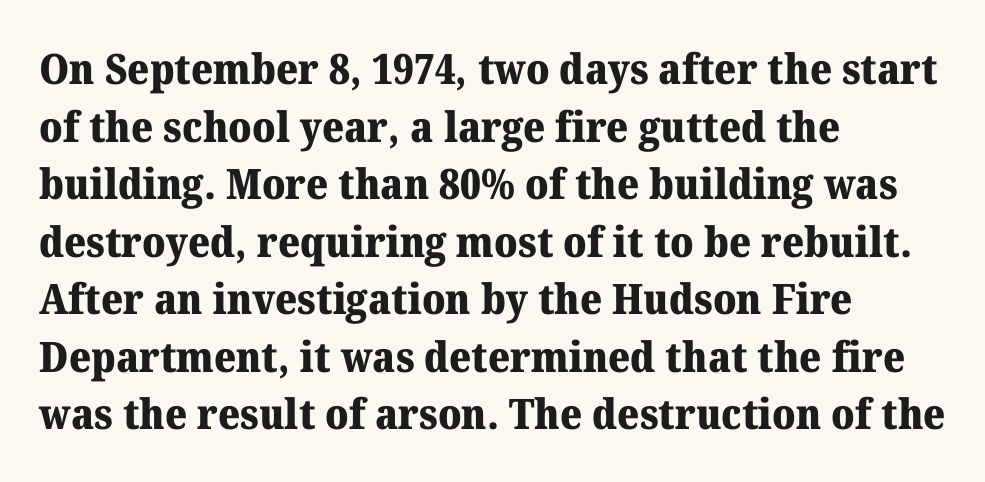
{"serif": "yes", "italic": "no", "bold": "yes", "weight": "heavy", "width": "normal", "stroke_contrast": "medium", "x_height": "medium", "monospaced": "no", "underline": "no", "align": "left", "line_spacing": "normal", "line_spacing_ratio": 1.37, "letter_spacing": "normal", "letter_spacing_em": 0.0, "glyph_px": 42}
